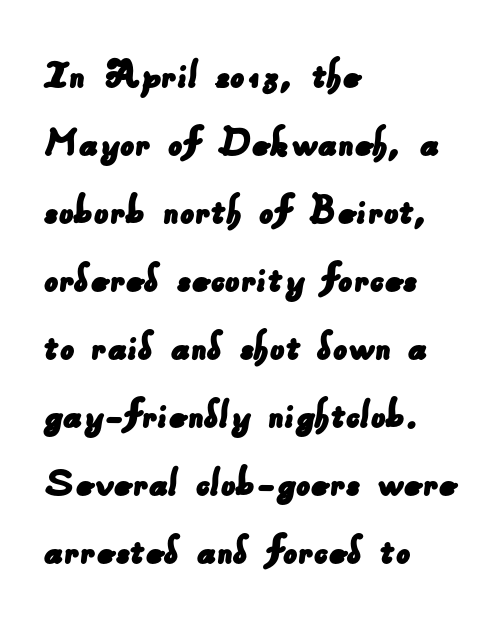
Leading: standard. Short note: letters normally spaced. Look at the bottom of the vertical strokes: they stop flat, with no serifs. Do the characters align in a grid? No, the font is proportional. The passage shown is not underscored anywhere.
